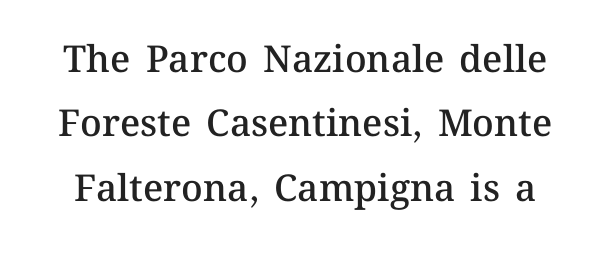
The image shows 37 px semibold type, upright; set line spacing 1.74x, normal letter spacing, not underlined; medium stroke contrast and a medium x-height.
